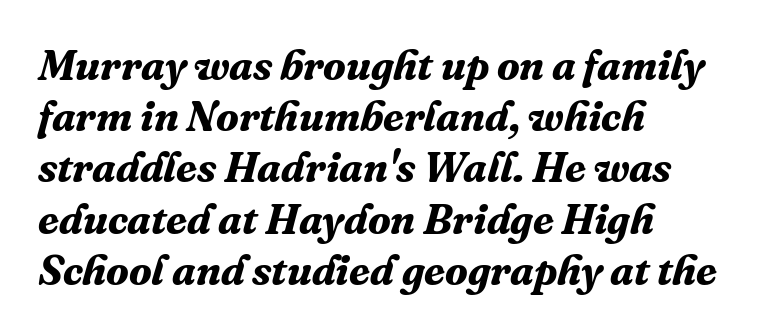
The image shows 42 px bold serif type, italic (leaning right); set left-aligned, line spacing 1.22x, normal letter spacing, not underlined; medium stroke contrast and a medium x-height.
